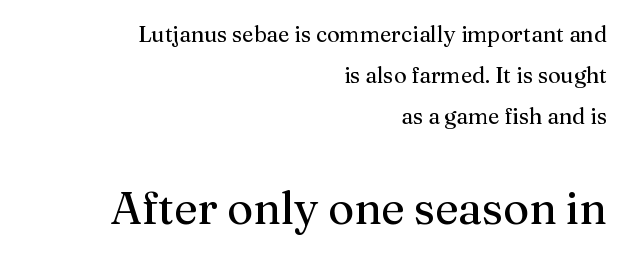
The image shows 45 px regular-weight serif type, upright; set right-aligned, line spacing 1.87x, normal letter spacing, not underlined; the second (bottom) block is 2.05x larger; medium stroke contrast and a medium x-height.
